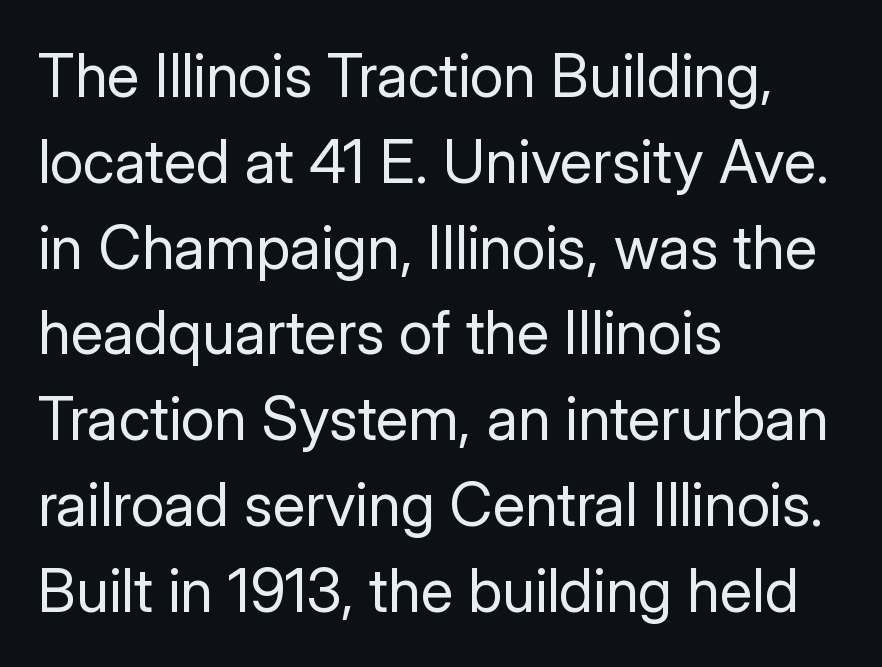
{"serif": "no", "italic": "no", "bold": "no", "weight": "regular", "width": "normal", "stroke_contrast": "low", "x_height": "medium", "monospaced": "no", "underline": "no", "align": "left", "line_spacing": "normal", "line_spacing_ratio": 1.43, "letter_spacing": "normal", "letter_spacing_em": 0.0, "glyph_px": 60}
